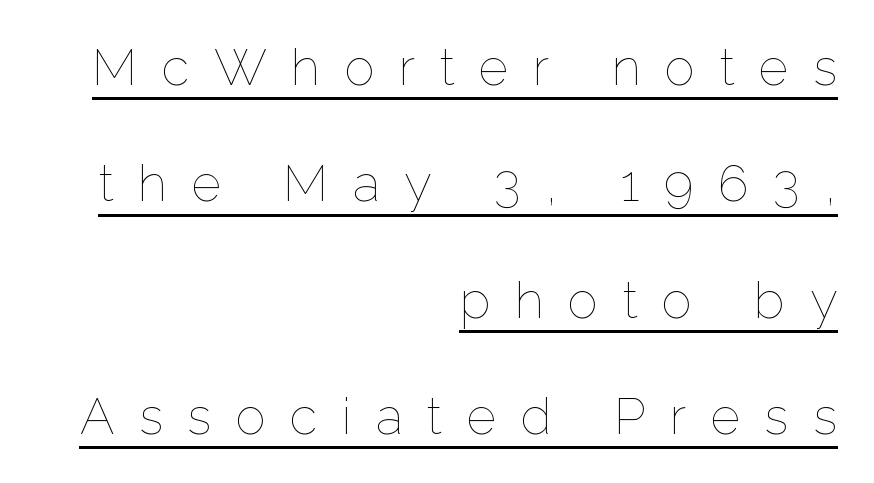
The image shows 51 px thin type, upright; set right-aligned, loose line spacing (2.28x), unusually wide letter spacing (+0.48 em), underlined; low stroke contrast and a medium x-height.
